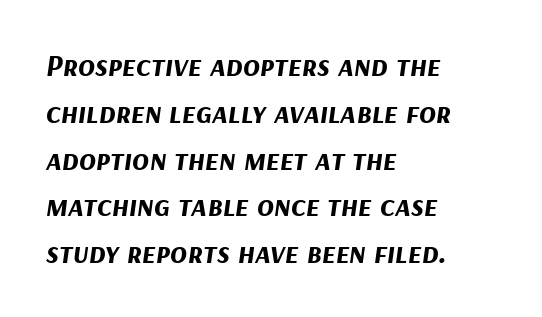
Each new line begins a customary step beneath the previous one. The rendering uses natural spacing where letterforms have individual widths. Compared with ordinary roman type, these characters are visibly tilted. Caption: bold face, heavy strokes. Descenders are the only things crossing below the line. The horizontal fit of the characters is conventional and even.
